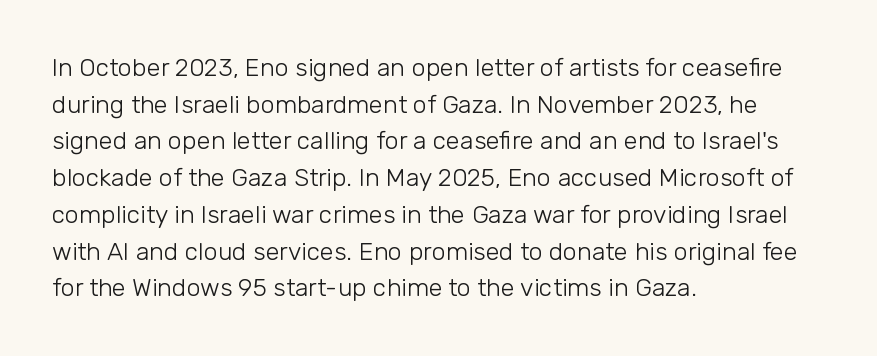
Q: Is the text bold? A: No.
Q: Is the text italic (slanted)? A: No, it is upright.
Q: Is the text underlined? A: No.
Q: How is the paragraph aligned? A: Left-aligned.
Q: Is the spacing between letters normal or unusually wide? A: Normal.
Q: Is the spacing between lines tight, normal or loose? A: Normal.
